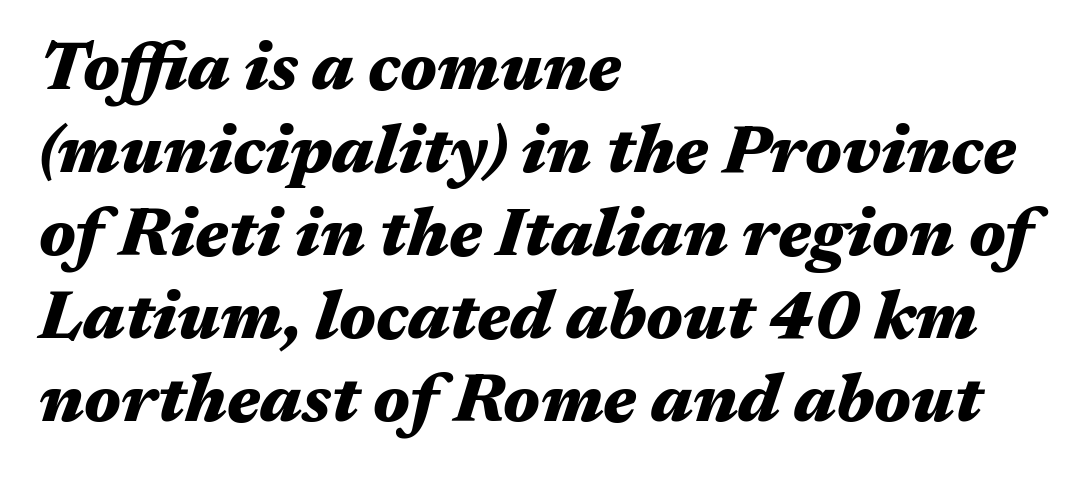
{"italic": "yes", "lean": "right", "slant_degrees": 17, "bold": "yes", "weight": "heavy", "width": "wide", "stroke_contrast": "medium", "x_height": "medium", "monospaced": "no", "underline": "no", "align": "left", "line_spacing_ratio": 1.22, "letter_spacing": "normal", "letter_spacing_em": 0.0, "glyph_px": 68}
